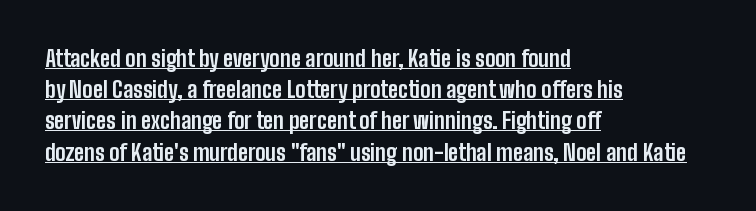
Q: Is the text bold? A: Yes.
Q: Is the text italic (slanted)? A: No, it is upright.
Q: Is the text underlined? A: Yes.
Q: How is the paragraph aligned? A: Left-aligned.
Q: Is the spacing between letters normal or unusually wide? A: Normal.
Q: Is the spacing between lines tight, normal or loose? A: Normal.
